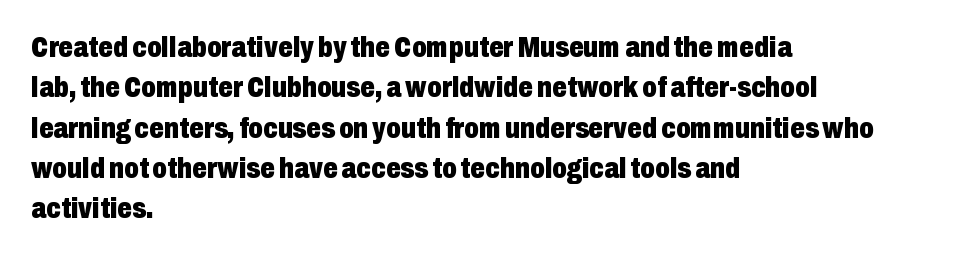
Q: Is the text bold? A: Yes.
Q: Is the text italic (slanted)? A: No, it is upright.
Q: Is the typeface a serif or a sans-serif typeface? A: Sans-serif.
Q: Is the text underlined? A: No.
Q: How is the paragraph aligned? A: Left-aligned.
Q: Is the spacing between letters normal or unusually wide? A: Normal.
Q: Is the spacing between lines tight, normal or loose? A: Normal.
Q: Width (condensed, normal, or wide)? A: Condensed.
Q: Stroke contrast? A: Low.
Q: x-height? A: Medium.
Q: Monospaced? A: No.
